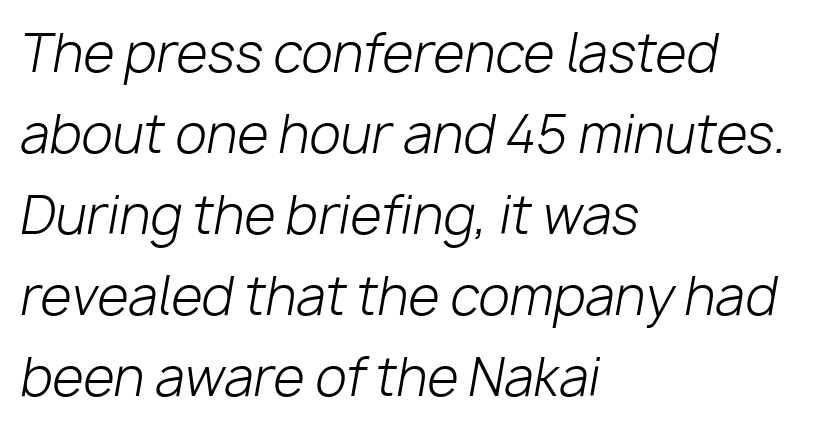
Q: Is the text bold? A: No.
Q: Is the text italic (slanted)? A: Yes, it leans right by about 10 degrees.
Q: Is the text underlined? A: No.
Q: How is the paragraph aligned? A: Left-aligned.
Q: Is the spacing between letters normal or unusually wide? A: Normal.
Q: Is the spacing between lines tight, normal or loose? A: Normal.
Q: Width (condensed, normal, or wide)? A: Normal.
Q: Stroke contrast? A: Low.
Q: x-height? A: Medium.
Q: Monospaced? A: No.
